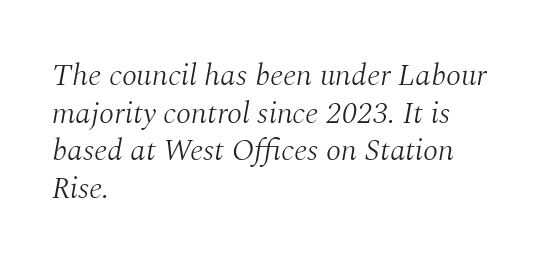
{"serif": "yes", "italic": "yes", "lean": "right", "slant_degrees": 10, "bold": "no", "weight": "light", "width": "normal", "stroke_contrast": "medium", "x_height": "medium", "monospaced": "no", "underline": "no", "align": "left", "line_spacing_ratio": 1.21, "letter_spacing": "normal", "letter_spacing_em": 0.0, "glyph_px": 31}
